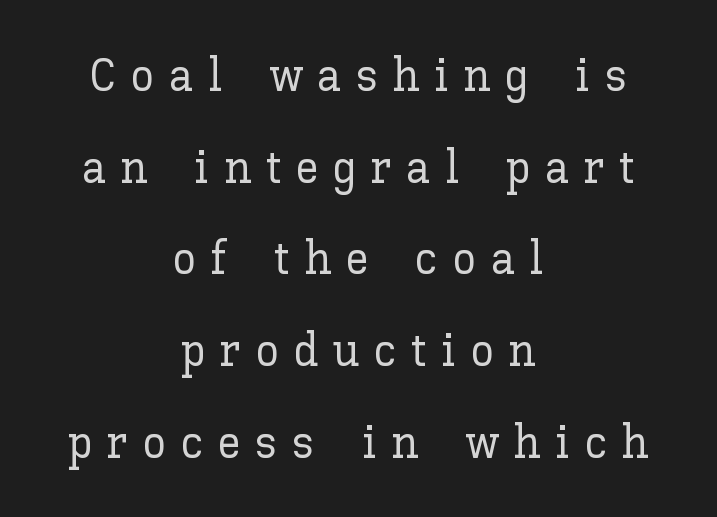
Q: Is the text italic (slanted)? A: No, it is upright.
Q: Is the text underlined? A: No.
Q: How is the paragraph aligned? A: Centered.
Q: Is the spacing between letters normal or unusually wide? A: Unusually wide.
Q: Is the spacing between lines tight, normal or loose? A: Loose.
Q: Width (condensed, normal, or wide)? A: Normal.
Q: Stroke contrast? A: Low.
Q: x-height? A: Medium.
Q: Monospaced? A: No.
